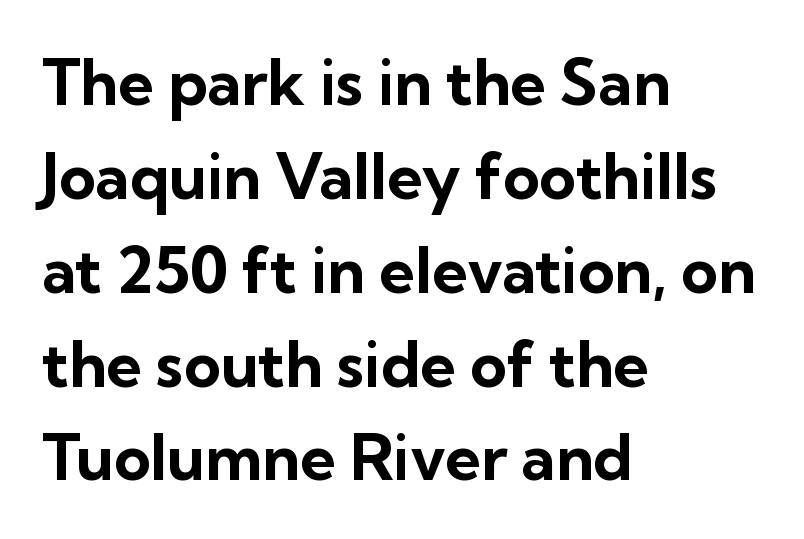
The image shows 63 px bold sans-serif type, upright; set left-aligned, normal line spacing (1.49x), normal letter spacing, not underlined; low stroke contrast and a medium x-height.
